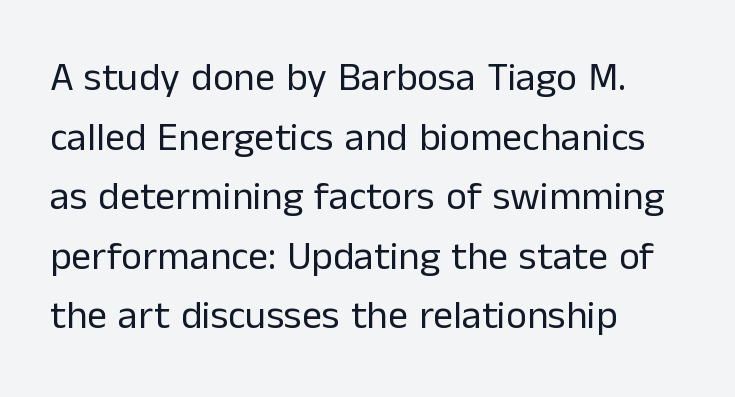
Q: Is the text bold? A: No.
Q: Is the text italic (slanted)? A: No, it is upright.
Q: Is the typeface a serif or a sans-serif typeface? A: Sans-serif.
Q: Is the text underlined? A: No.
Q: How is the paragraph aligned? A: Left-aligned.
Q: Is the spacing between letters normal or unusually wide? A: Normal.
Q: Is the spacing between lines tight, normal or loose? A: Normal.
Q: Width (condensed, normal, or wide)? A: Normal.
Q: Stroke contrast? A: Low.
Q: x-height? A: Medium.
Q: Monospaced? A: No.
